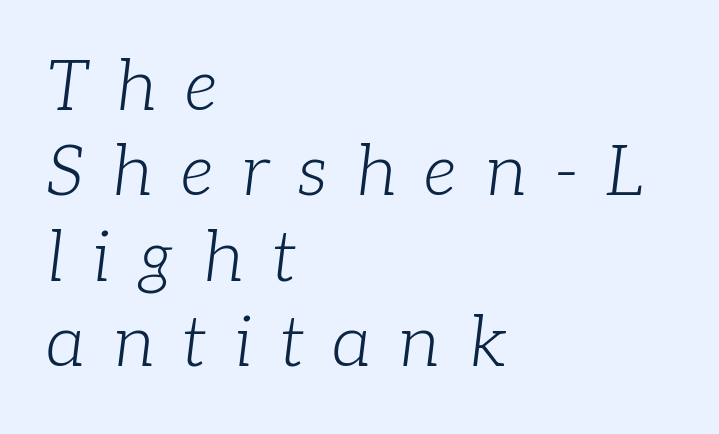
There's an unmistakable incline to the writing here. Each letter keeps its own natural width here, so spacing adapts to shape. The words here are not underlined. Letterform terminals end in serifs throughout the passage.
